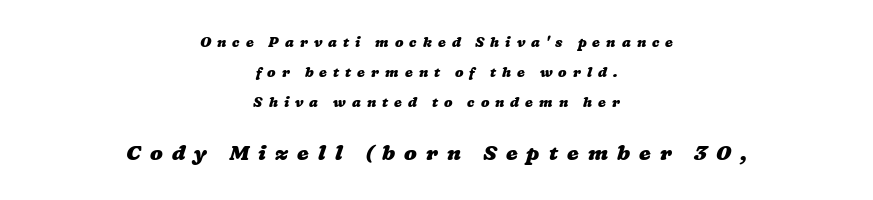
{"bold": "yes", "underline": "no", "align": "center", "line_spacing": "loose", "line_spacing_ratio": 2.13, "letter_spacing": "wide", "letter_spacing_em": 0.43, "larger_block": "second", "size_ratio": 1.5, "glyph_px": 21}
